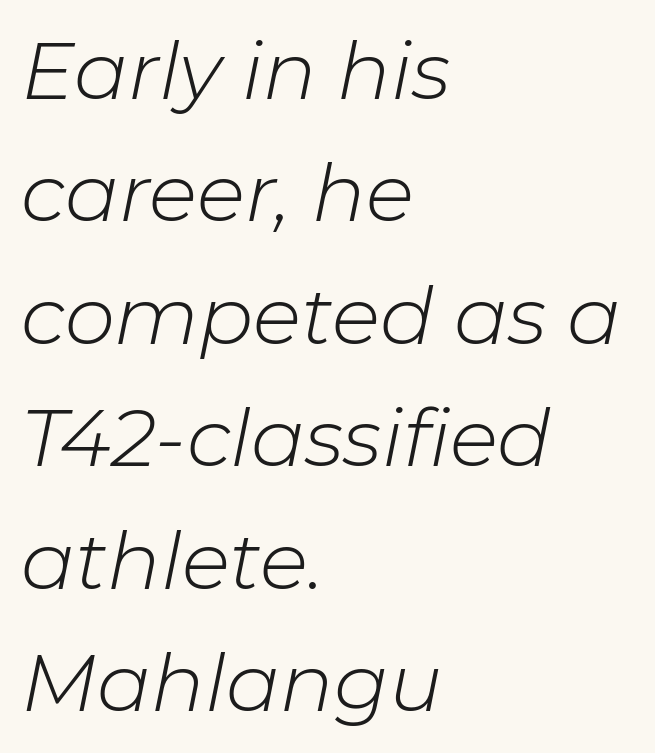
Quick note: underline off. The typesetter chose a ragged-right arrangement here. Slant detected: the letters are inclined. Notice how descenders clear the ascenders below comfortably — that's standard leading.
